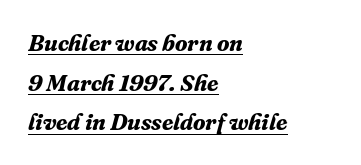
{"italic": "yes", "lean": "right", "slant_degrees": 16, "bold": "yes", "underline": "yes", "align": "left", "line_spacing_ratio": 1.72, "letter_spacing": "normal", "letter_spacing_em": 0.0, "glyph_px": 23}
